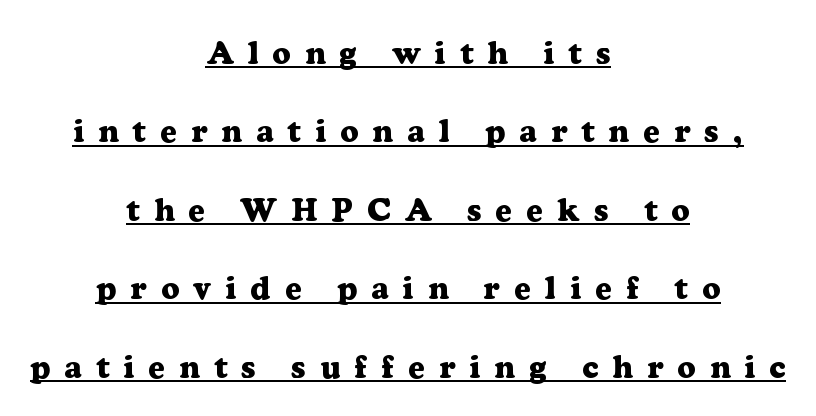
These lines carry a lot of weight — the face is fully bold. Casual observation: everything's sitting right in the middle. Each new line begins a long way beneath the previous one. Ordinary non-slanted type is in use. Students, note that the glyphs here are deliberately spaced far apart.
